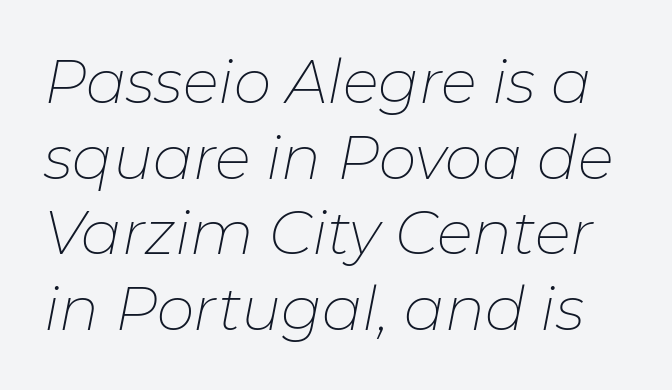
{"italic": "yes", "lean": "right", "slant_degrees": 11, "bold": "no", "weight": "thin", "width": "normal", "stroke_contrast": "low", "x_height": "medium", "monospaced": "no", "underline": "no", "line_spacing": "normal", "line_spacing_ratio": 1.26, "letter_spacing": "normal", "letter_spacing_em": 0.0, "glyph_px": 60}
